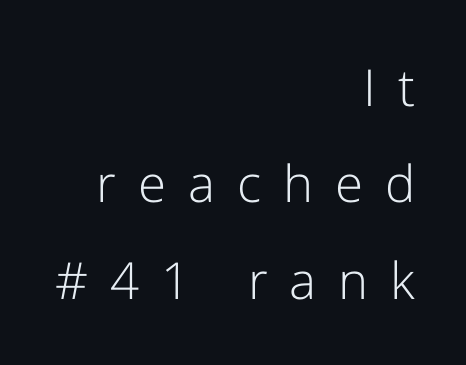
Q: Is the text bold? A: No.
Q: Is the text italic (slanted)? A: No, it is upright.
Q: Is the typeface a serif or a sans-serif typeface? A: Sans-serif.
Q: Is the text underlined? A: No.
Q: How is the paragraph aligned? A: Right-aligned.
Q: Is the spacing between letters normal or unusually wide? A: Unusually wide.
Q: Width (condensed, normal, or wide)? A: Normal.
Q: Stroke contrast? A: Low.
Q: x-height? A: Medium.
Q: Monospaced? A: No.
